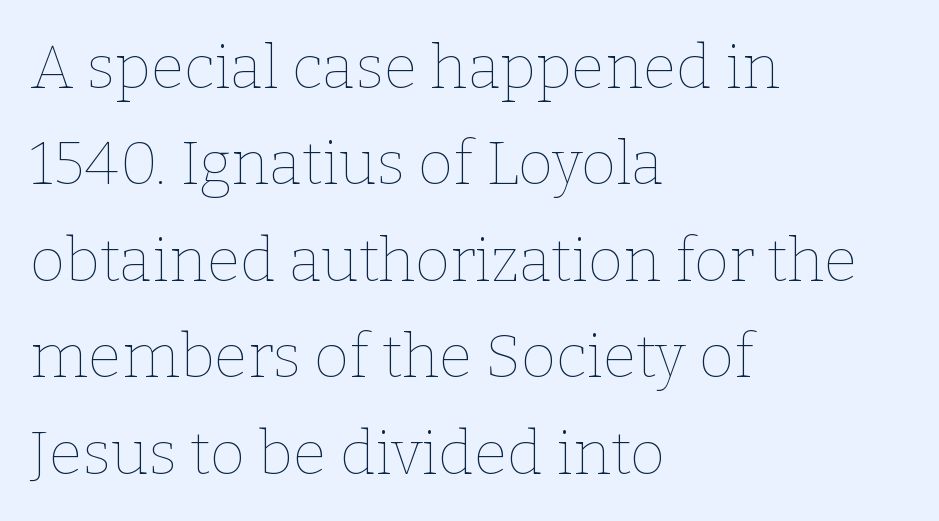
The image shows 61 px thin type, upright; set left-aligned, normal line spacing (1.58x), normal letter spacing, not underlined; low stroke contrast and a medium x-height.
